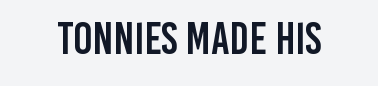
{"serif": "no", "italic": "no", "width": "condensed", "stroke_contrast": "low", "x_height": "large", "monospaced": "no", "underline": "no", "letter_spacing": "normal", "letter_spacing_em": 0.0, "glyph_px": 45}
